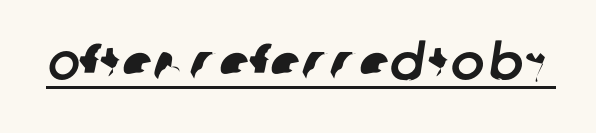
Q: Is the typeface a serif or a sans-serif typeface? A: Sans-serif.
Q: Is the text underlined? A: Yes.
Q: Is the spacing between letters normal or unusually wide? A: Normal.
Q: Width (condensed, normal, or wide)? A: Normal.
Q: Stroke contrast? A: Low.
Q: x-height? A: Large.
Q: Monospaced? A: No.
